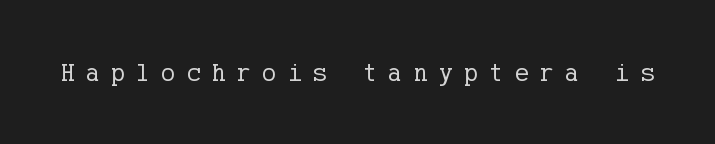
{"italic": "no", "bold": "no", "underline": "no", "letter_spacing": "wide", "letter_spacing_em": 0.44, "glyph_px": 26}
